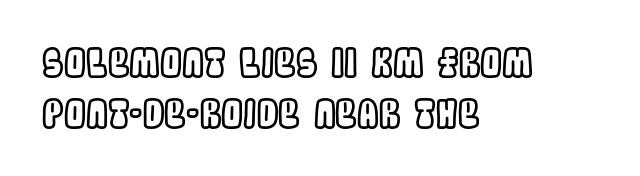
A student would call this left alignment; a typographer would say flush left, rag right. A clean baseline with only descenders dipping below it. Evenly set lines give the paragraph a standard silhouette. These lines are rendered in a variable-pitch font.
